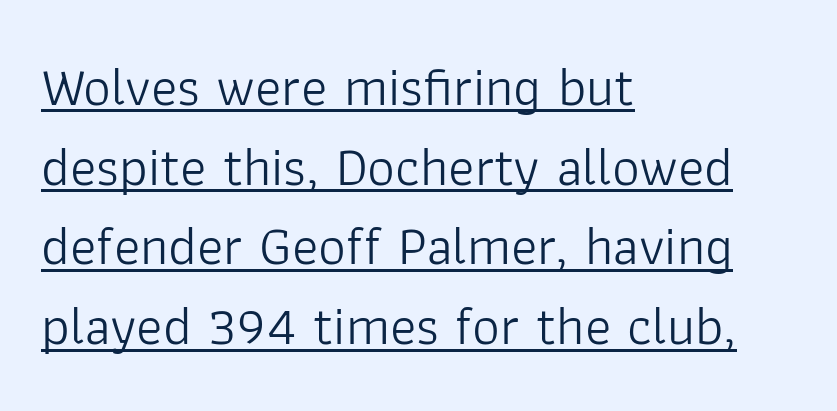
{"serif": "no", "italic": "no", "bold": "no", "weight": "light", "width": "normal", "stroke_contrast": "low", "x_height": "medium", "monospaced": "no", "underline": "yes", "align": "left", "line_spacing": "normal", "line_spacing_ratio": 1.45, "letter_spacing": "normal", "letter_spacing_em": 0.0, "glyph_px": 55}
